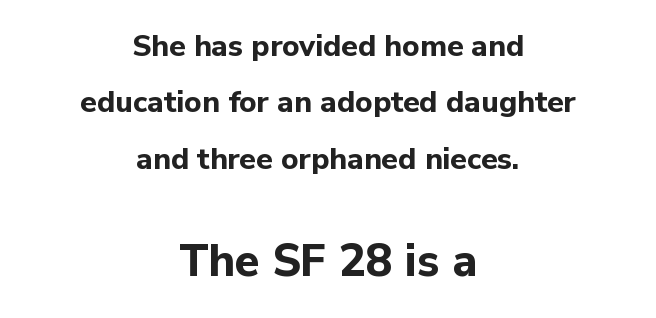
{"serif": "no", "italic": "no", "bold": "yes", "weight": "bold", "width": "normal", "stroke_contrast": "low", "x_height": "medium", "monospaced": "no", "underline": "no", "align": "center", "line_spacing_ratio": 1.88, "letter_spacing": "normal", "letter_spacing_em": 0.0, "larger_block": "second", "size_ratio": 1.5, "glyph_px": 45}
